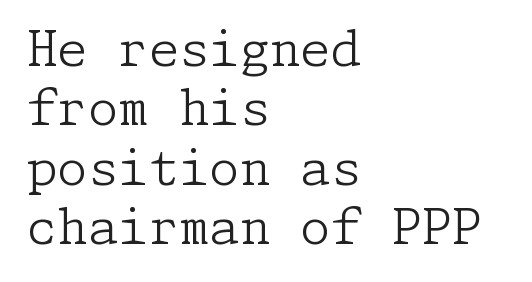
{"serif": "yes", "italic": "no", "bold": "no", "weight": "light", "width": "normal", "stroke_contrast": "low", "x_height": "medium", "underline": "no", "align": "left", "line_spacing_ratio": 1.21, "letter_spacing": "normal", "letter_spacing_em": 0.0, "glyph_px": 49}
